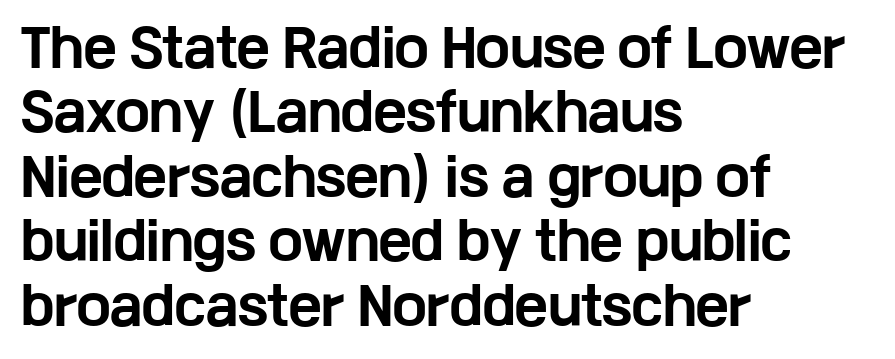
The image shows 50 px bold, wide sans-serif type, upright; set left-aligned, normal line spacing (1.29x), normal letter spacing, not underlined; low stroke contrast and a medium x-height.
